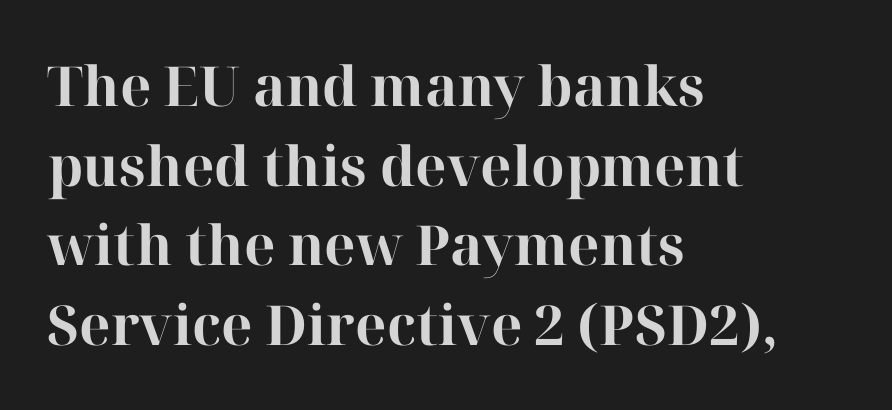
Q: Is the text bold? A: Yes.
Q: Is the text italic (slanted)? A: No, it is upright.
Q: Is the typeface a serif or a sans-serif typeface? A: Serif.
Q: Is the text underlined? A: No.
Q: How is the paragraph aligned? A: Left-aligned.
Q: Is the spacing between letters normal or unusually wide? A: Normal.
Q: Is the spacing between lines tight, normal or loose? A: Normal.
Q: Width (condensed, normal, or wide)? A: Normal.
Q: Stroke contrast? A: High.
Q: x-height? A: Medium.
Q: Monospaced? A: No.
